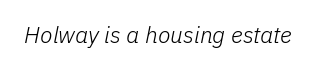
{"italic": "yes", "lean": "right", "slant_degrees": 11, "bold": "no", "underline": "no", "letter_spacing": "normal", "letter_spacing_em": 0.0, "glyph_px": 23}
